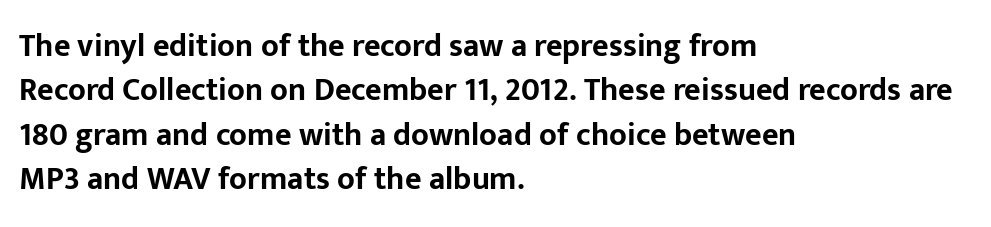
The image shows 32 px bold sans-serif type, upright; set left-aligned, normal line spacing (1.39x), normal letter spacing, not underlined; low stroke contrast and a medium x-height.
